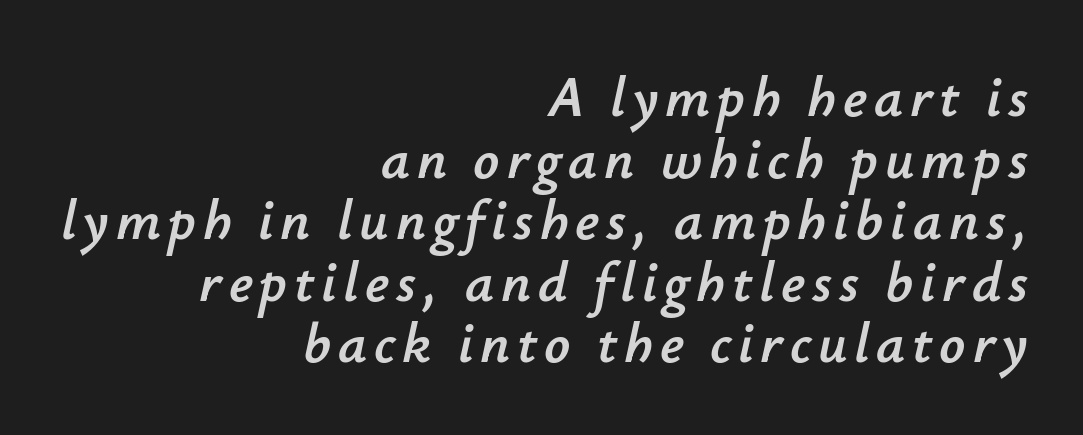
The space directly below the letters is spotless. Note the varied advance widths — an 'i' is clearly narrower than an 'm'. Slanted lettering throughout. The lines are packed closely together with very little leading.
